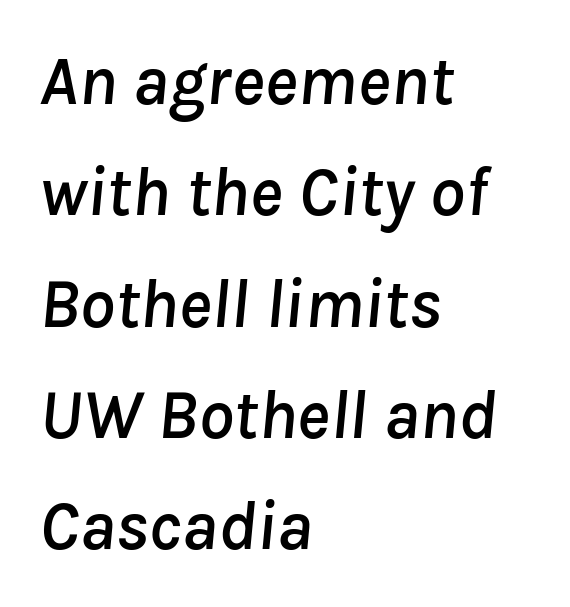
Q: Is the text italic (slanted)? A: Yes, it leans right by about 8 degrees.
Q: Is the text underlined? A: No.
Q: How is the paragraph aligned? A: Left-aligned.
Q: Is the spacing between letters normal or unusually wide? A: Normal.
Q: Is the spacing between lines tight, normal or loose? A: Normal.
Q: Width (condensed, normal, or wide)? A: Normal.
Q: Stroke contrast? A: Low.
Q: x-height? A: Medium.
Q: Monospaced? A: No.
